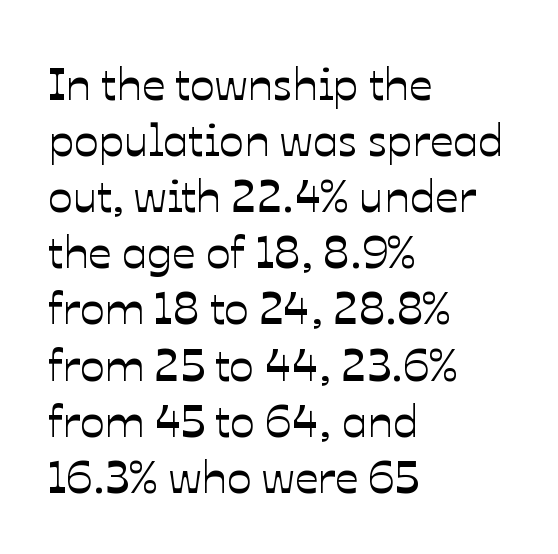
{"italic": "no", "width": "normal", "stroke_contrast": "low", "x_height": "medium", "monospaced": "no", "underline": "no", "align": "left", "line_spacing_ratio": 1.22, "letter_spacing": "normal", "letter_spacing_em": 0.0, "glyph_px": 46}
